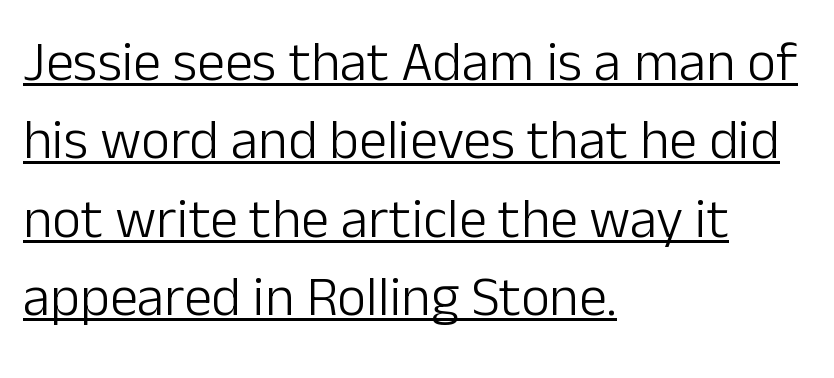
The image shows 56 px light sans-serif type, upright; set left-aligned, normal line spacing (1.4x), normal letter spacing, underlined; low stroke contrast and a medium x-height.
